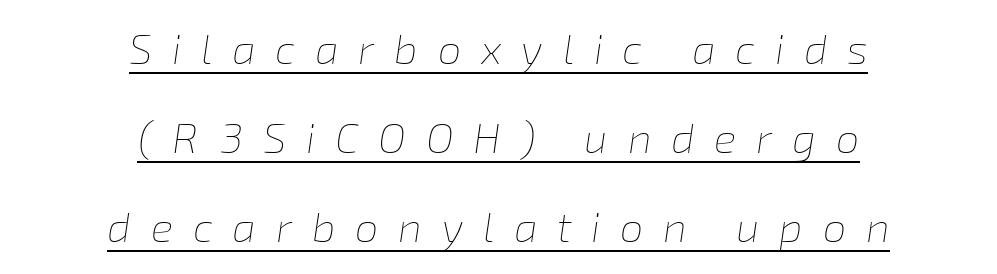
Q: Is the text bold? A: No.
Q: Is the text italic (slanted)? A: Yes, it leans right by about 8 degrees.
Q: Is the text underlined? A: Yes.
Q: How is the paragraph aligned? A: Centered.
Q: Is the spacing between letters normal or unusually wide? A: Unusually wide.
Q: Is the spacing between lines tight, normal or loose? A: Loose.
Q: Width (condensed, normal, or wide)? A: Normal.
Q: Stroke contrast? A: Low.
Q: x-height? A: Medium.
Q: Monospaced? A: No.
